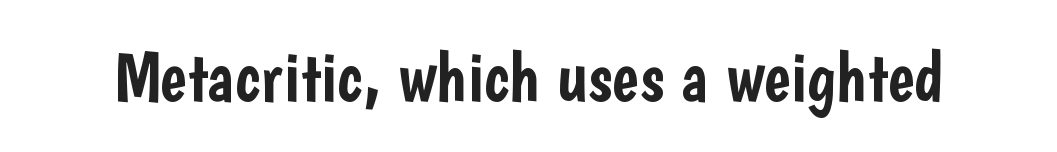
{"serif": "no", "italic": "no", "width": "condensed", "stroke_contrast": "low", "x_height": "medium", "monospaced": "no", "underline": "no", "letter_spacing": "normal", "letter_spacing_em": 0.0, "glyph_px": 72}
